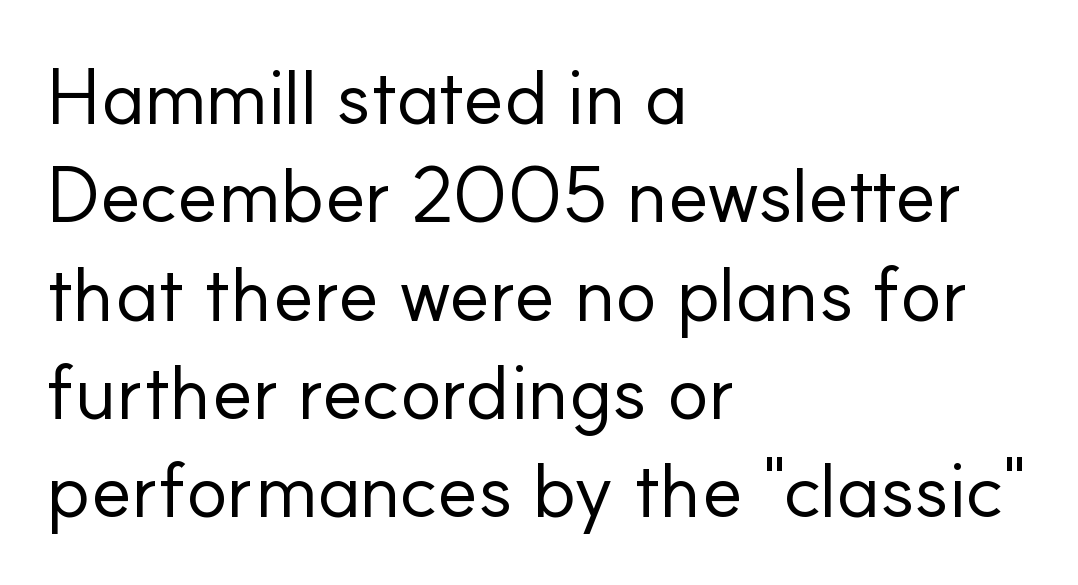
Short and long lines alike share a common starting point at left. The face used here is proportionally spaced, like ordinary book or web type. This sample uses an upright cut, with every glyph sitting square on the baseline. Caption: face not bold, strokes unweighted. This sample uses plain, unmodified letter spacing.
